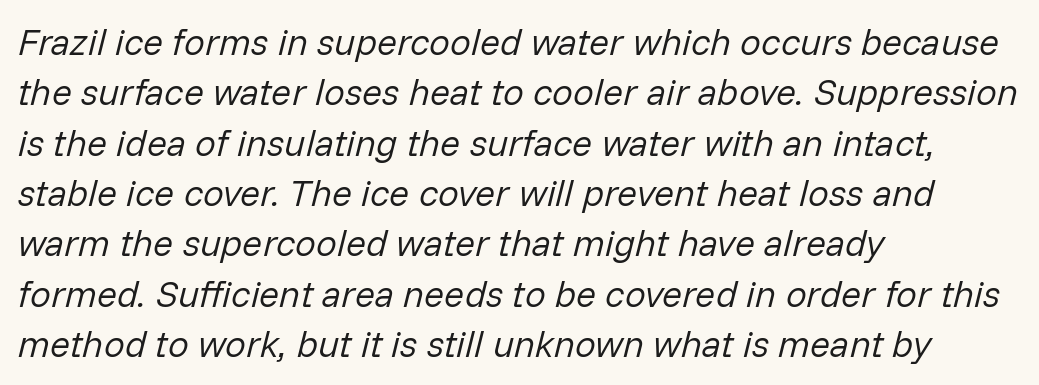
{"italic": "yes", "lean": "right", "slant_degrees": 14, "bold": "no", "weight": "regular", "width": "normal", "stroke_contrast": "low", "x_height": "medium", "monospaced": "no", "underline": "no", "align": "left", "line_spacing": "normal", "line_spacing_ratio": 1.36, "letter_spacing": "normal", "letter_spacing_em": 0.0, "glyph_px": 37}
